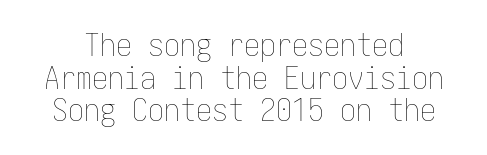
The image shows 32 px thin, condensed type, upright; set tight line spacing (1.02x), normal letter spacing, not underlined; low stroke contrast and a medium x-height.
